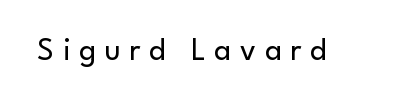
Weight: not bold — regular or lighter. Every stem runs plumb, perpendicular to the baseline. This sample has the flowing, uneven cadence of proportional lettering. Any mark beneath the type? The region is blank. The line texture is sparse and dotted thanks to wide tracking. Typographically, this falls in the sans-serif category.
